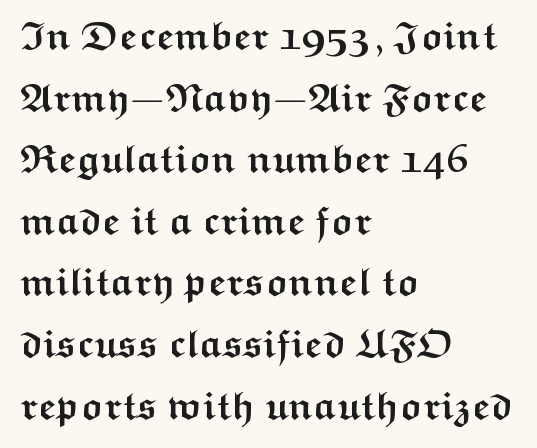
Whoever set this chose a conventional vertical rhythm. This sample uses plain, unmodified letter spacing. Every stem runs plumb, perpendicular to the baseline. In terms of letterform style, serifs are entirely absent. Every row of glyphs begins at an identical x-position on the left.
